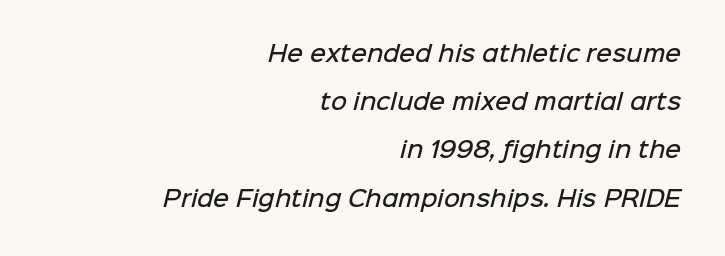
Q: Is the text bold? A: Semi-bold.
Q: Is the text underlined? A: No.
Q: How is the paragraph aligned? A: Right-aligned.
Q: Is the spacing between letters normal or unusually wide? A: Normal.
Q: Is the spacing between lines tight, normal or loose? A: Loose.
